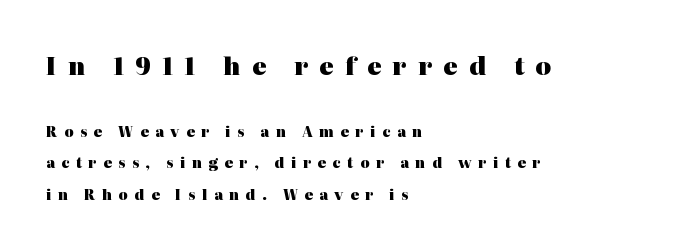
Q: Is the text bold? A: Yes.
Q: Is the text italic (slanted)? A: No, it is upright.
Q: Is the text underlined? A: No.
Q: How is the paragraph aligned? A: Left-aligned.
Q: Is the spacing between letters normal or unusually wide? A: Unusually wide.
Q: Is the spacing between lines tight, normal or loose? A: Loose.
Q: Which block of text is set in a larger size, the first (top) or the second (bottom)? A: The first (top) one.
